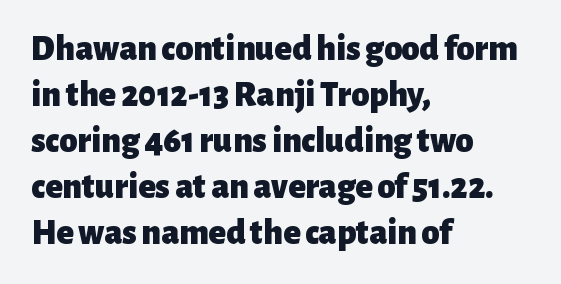
Q: Is the text bold? A: Yes.
Q: Is the text italic (slanted)? A: No, it is upright.
Q: Is the typeface a serif or a sans-serif typeface? A: Sans-serif.
Q: Is the text underlined? A: No.
Q: How is the paragraph aligned? A: Left-aligned.
Q: Is the spacing between letters normal or unusually wide? A: Normal.
Q: Is the spacing between lines tight, normal or loose? A: Normal.
Q: Width (condensed, normal, or wide)? A: Normal.
Q: Stroke contrast? A: Low.
Q: x-height? A: Medium.
Q: Monospaced? A: No.
